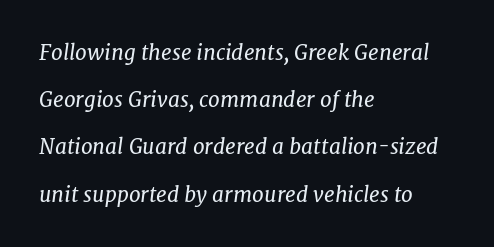
Standard letterfit; no display-style spreading of the glyphs. No heavy texture on the line: the type isn't bold. The rag falls on the right side of this text block. An italicized treatment has been applied to the whole sample. The designer dialed line spacing up above the default.
